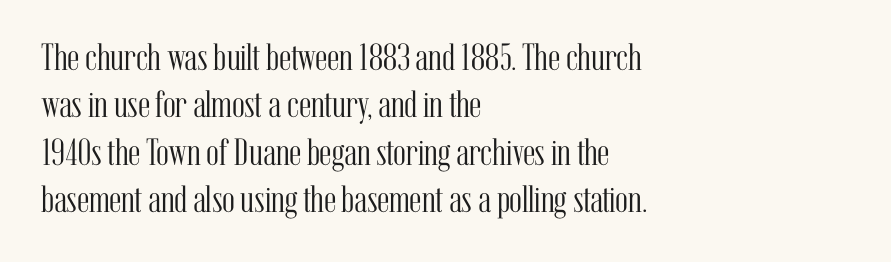
{"serif": "yes", "italic": "no", "bold": "no", "weight": "light", "width": "condensed", "stroke_contrast": "medium", "x_height": "medium", "monospaced": "no", "underline": "no", "align": "left", "line_spacing": "normal", "line_spacing_ratio": 1.25, "letter_spacing": "normal", "letter_spacing_em": 0.0, "glyph_px": 38}
